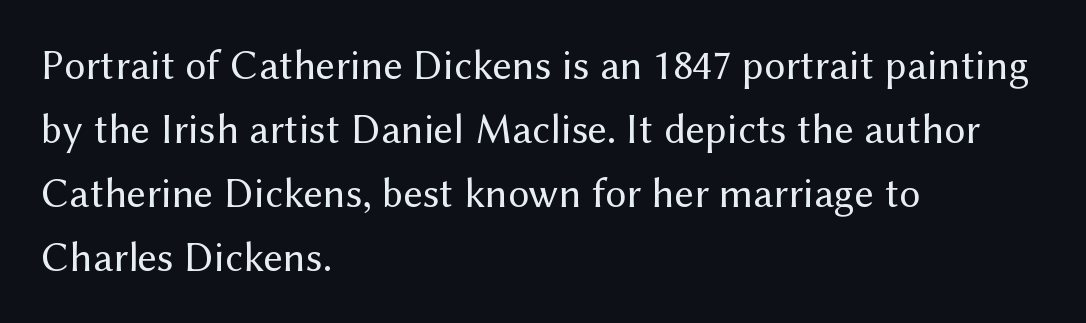
The image shows 42 px regular-weight sans-serif type, upright; set left-aligned, normal line spacing (1.52x), normal letter spacing, not underlined; medium stroke contrast and a medium x-height.
